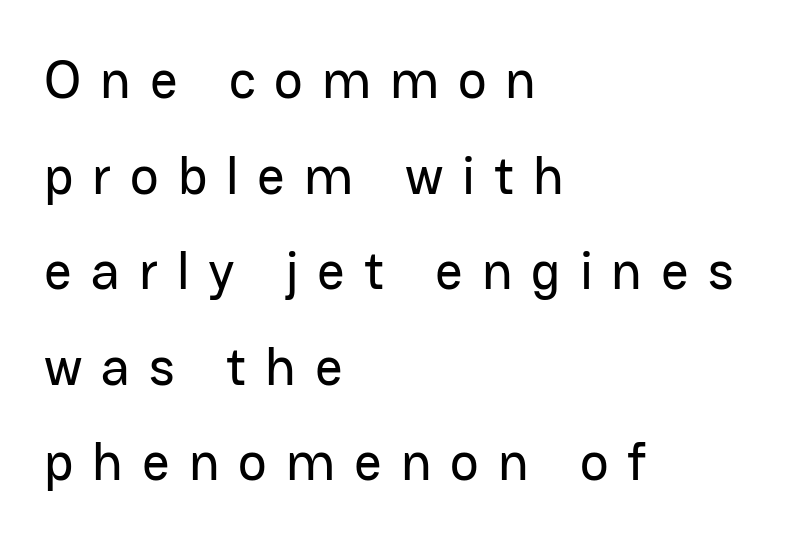
The image shows 54 px sans-serif type, upright; set left-aligned, line spacing 1.77x, unusually wide letter spacing (+0.35 em), not underlined; low stroke contrast and a medium x-height.
